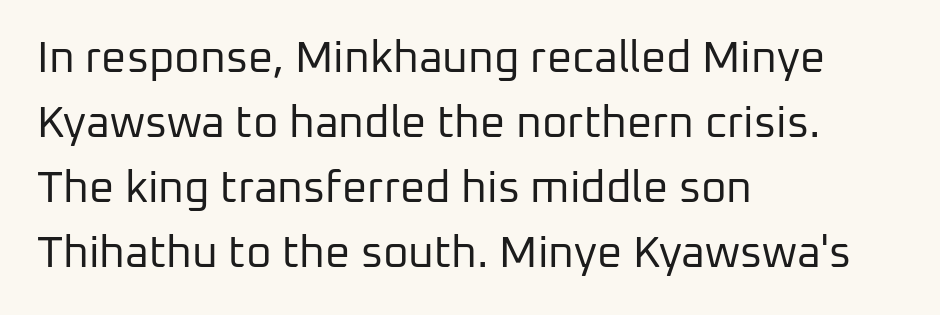
The image shows 44 px regular-weight sans-serif type, upright; set left-aligned, normal line spacing (1.48x), normal letter spacing, not underlined; low stroke contrast and a medium x-height.
